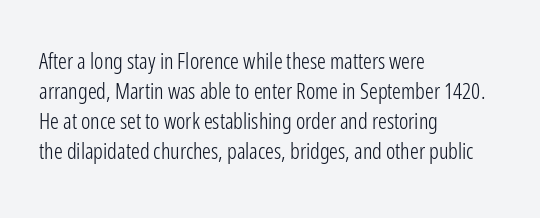
{"italic": "no", "bold": "no", "underline": "no", "align": "left", "line_spacing": "normal", "line_spacing_ratio": 1.37, "letter_spacing": "normal", "letter_spacing_em": 0.0, "glyph_px": 22}
